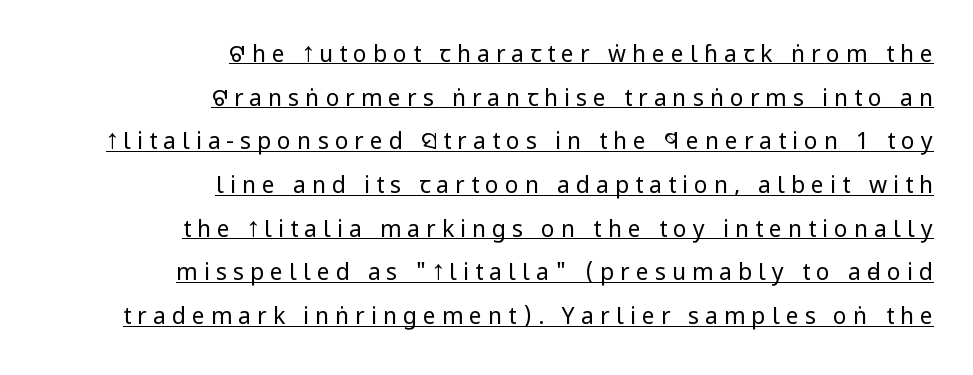
These lines were composed using upright roman letters. These characters rest on top of a visible drawn line. Short and long lines alike share a common ending point at right. Think standard paragraph weight, or any step lighter than that.
